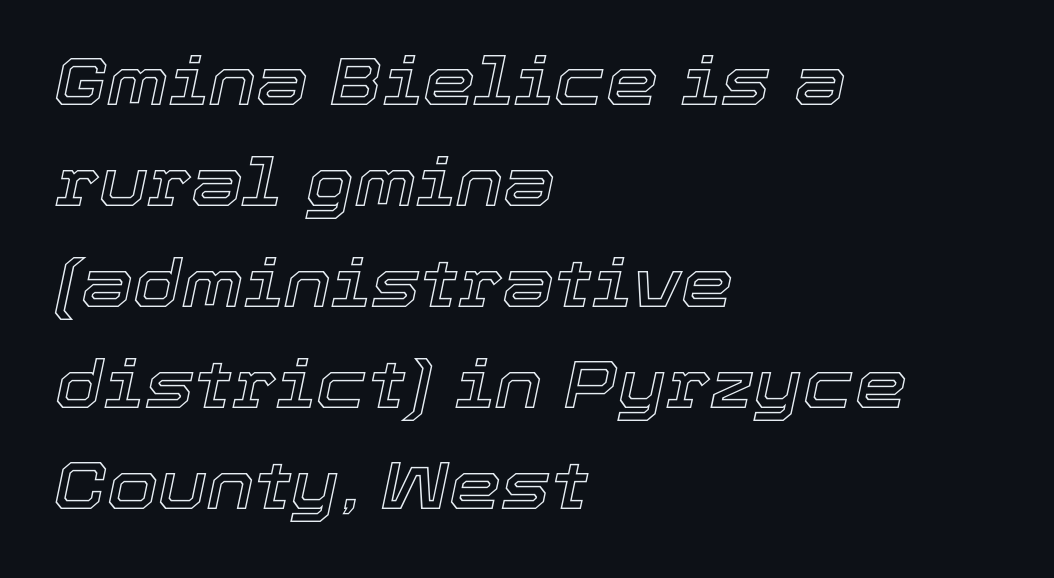
Does extra space separate the letters? No, they use regular spacing. The passage is arranged the way most books set body copy — flush left. The gap between lines stays unmarked. Is this a fixed-width face? No — the glyphs have proportional, varying widths. Summary of vertical rhythm: regular, with standard interline spacing.
